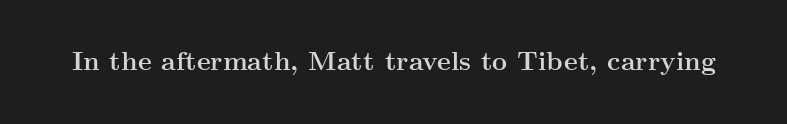
Q: Is the text bold? A: Yes.
Q: Is the text italic (slanted)? A: No, it is upright.
Q: Is the text underlined? A: No.
Q: Is the spacing between letters normal or unusually wide? A: Normal.
